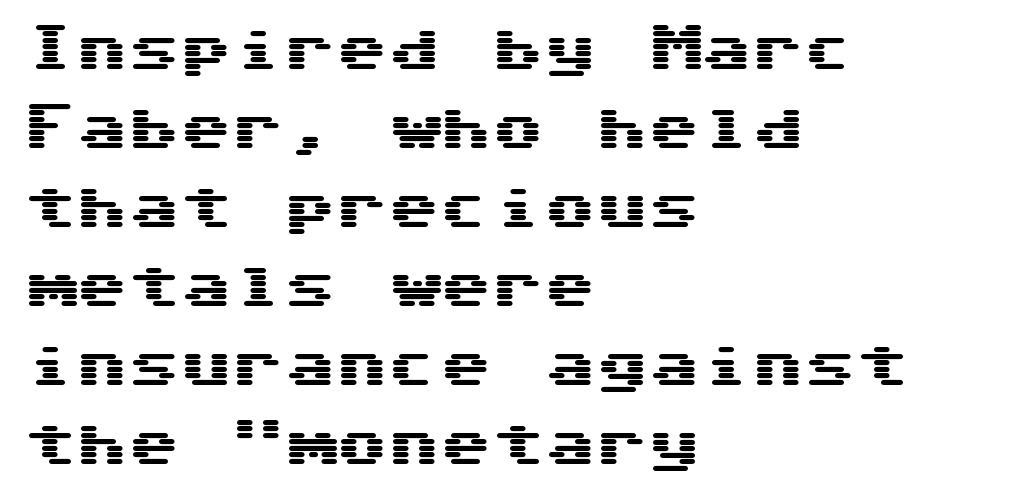
{"serif": "no", "italic": "no", "width": "wide", "stroke_contrast": "medium", "x_height": "medium", "monospaced": "yes", "underline": "no", "align": "left", "line_spacing": "normal", "line_spacing_ratio": 1.52, "letter_spacing": "normal", "letter_spacing_em": 0.0, "glyph_px": 52}
